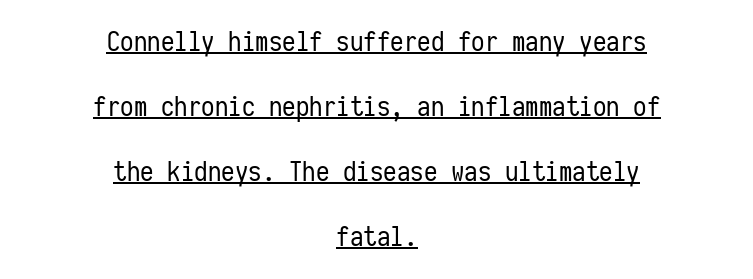
Q: Is the text bold? A: No.
Q: Is the text italic (slanted)? A: No, it is upright.
Q: Is the text underlined? A: Yes.
Q: How is the paragraph aligned? A: Centered.
Q: Is the spacing between letters normal or unusually wide? A: Normal.
Q: Is the spacing between lines tight, normal or loose? A: Loose.
